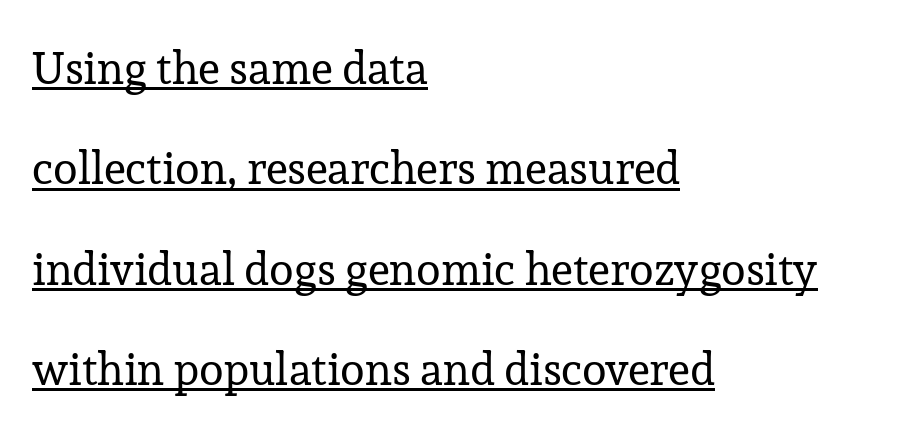
{"serif": "yes", "italic": "no", "bold": "no", "weight": "regular", "width": "normal", "stroke_contrast": "low", "x_height": "medium", "monospaced": "no", "underline": "yes", "align": "left", "line_spacing": "loose", "line_spacing_ratio": 2.23, "letter_spacing": "normal", "letter_spacing_em": 0.0, "glyph_px": 45}
